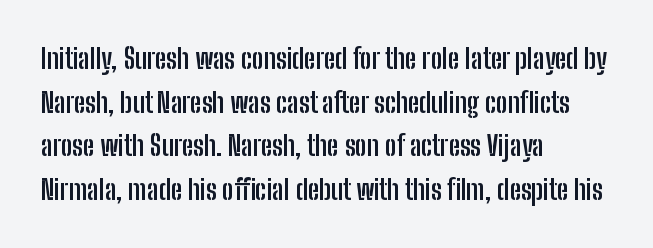
Q: Is the text bold? A: Yes.
Q: Is the text italic (slanted)? A: No, it is upright.
Q: Is the typeface a serif or a sans-serif typeface? A: Sans-serif.
Q: Is the text underlined? A: No.
Q: How is the paragraph aligned? A: Left-aligned.
Q: Is the spacing between letters normal or unusually wide? A: Normal.
Q: Is the spacing between lines tight, normal or loose? A: Normal.
Q: Width (condensed, normal, or wide)? A: Condensed.
Q: Stroke contrast? A: Low.
Q: x-height? A: Medium.
Q: Monospaced? A: No.
